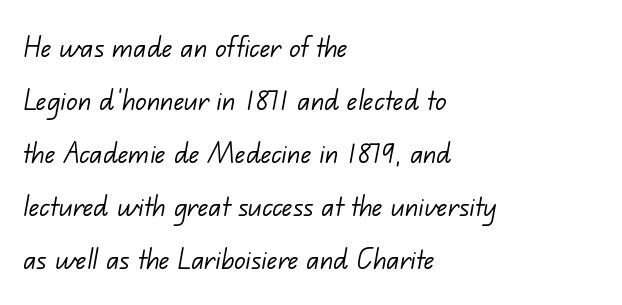
Q: Is the text bold? A: No.
Q: Is the typeface a serif or a sans-serif typeface? A: Sans-serif.
Q: Is the text underlined? A: No.
Q: How is the paragraph aligned? A: Left-aligned.
Q: Is the spacing between letters normal or unusually wide? A: Normal.
Q: Is the spacing between lines tight, normal or loose? A: Normal.
Q: Width (condensed, normal, or wide)? A: Normal.
Q: Stroke contrast? A: Low.
Q: x-height? A: Small.
Q: Monospaced? A: No.
